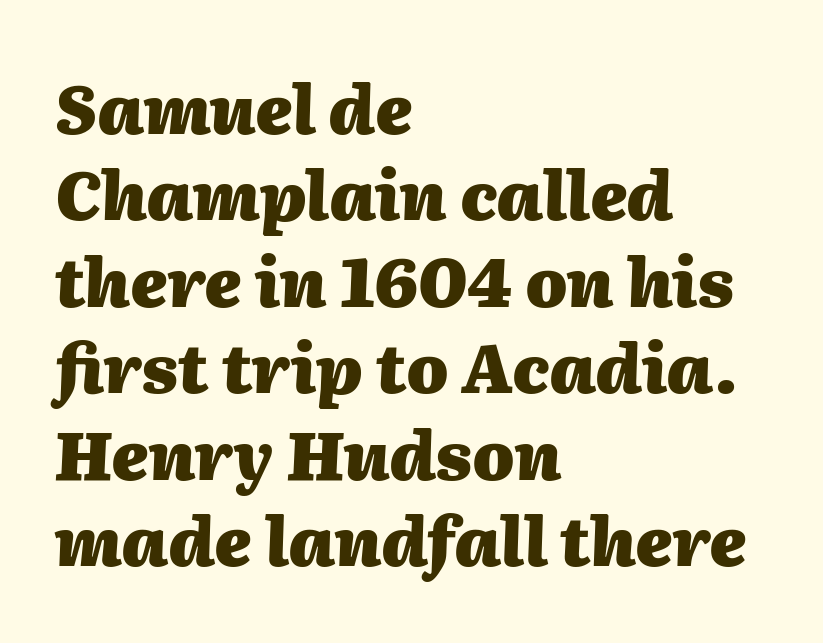
Looks like regular typesetting: each glyph gets only the width it needs. These words are printed bold, with thick strokes throughout. Leading: standard. Honestly, the letter spacing is just normal — you wouldn't notice it. All the whitespace from short lines collects on the right.
